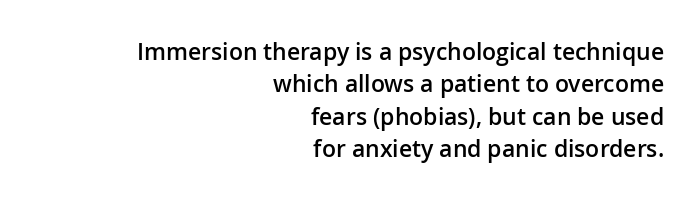
Q: Is the text bold? A: Semi-bold.
Q: Is the text italic (slanted)? A: No, it is upright.
Q: Is the text underlined? A: No.
Q: How is the paragraph aligned? A: Right-aligned.
Q: Is the spacing between letters normal or unusually wide? A: Normal.
Q: Is the spacing between lines tight, normal or loose? A: Normal.
